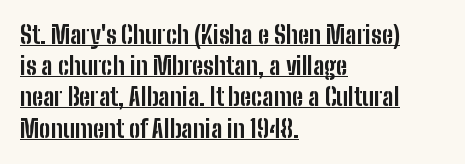
The image shows 24 px bold type, upright; set left-aligned, normal line spacing (1.3x), normal letter spacing, underlined.
